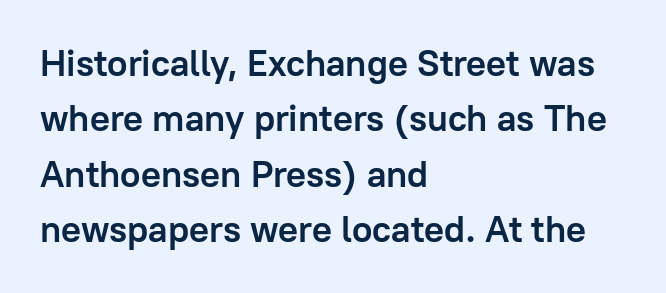
Q: Is the text bold? A: Yes.
Q: Is the text italic (slanted)? A: No, it is upright.
Q: Is the typeface a serif or a sans-serif typeface? A: Sans-serif.
Q: Is the text underlined? A: No.
Q: How is the paragraph aligned? A: Left-aligned.
Q: Is the spacing between letters normal or unusually wide? A: Normal.
Q: Is the spacing between lines tight, normal or loose? A: Normal.
Q: Width (condensed, normal, or wide)? A: Normal.
Q: Stroke contrast? A: Low.
Q: x-height? A: Medium.
Q: Monospaced? A: No.
